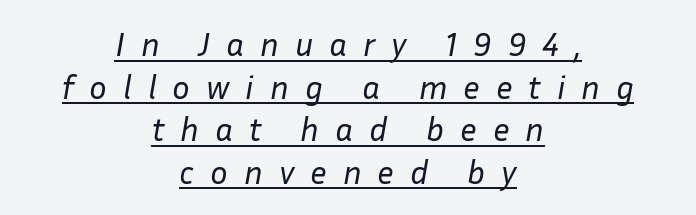
The image shows 33 px regular-weight type, italic (leaning right); set centered, normal line spacing (1.29x), unusually wide letter spacing (+0.48 em), underlined; low stroke contrast and a medium x-height.
